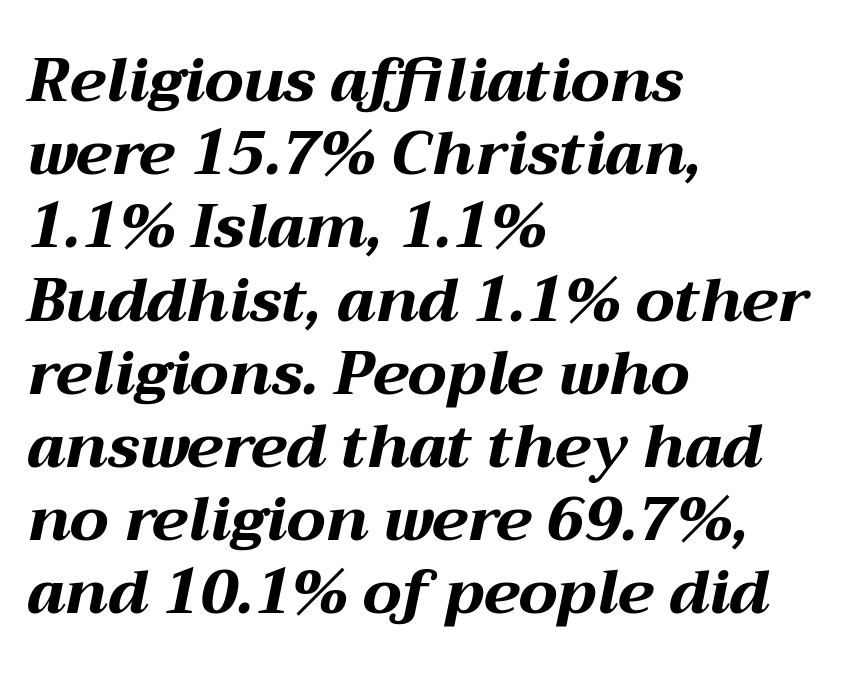
Q: Is the text bold? A: Yes.
Q: Is the text italic (slanted)? A: Yes, it leans right by about 12 degrees.
Q: Is the text underlined? A: No.
Q: How is the paragraph aligned? A: Left-aligned.
Q: Is the spacing between letters normal or unusually wide? A: Normal.
Q: Width (condensed, normal, or wide)? A: Wide.
Q: Stroke contrast? A: Medium.
Q: x-height? A: Medium.
Q: Monospaced? A: No.
